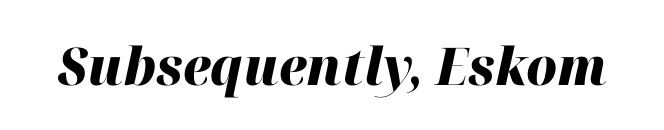
Q: Is the text bold? A: Yes.
Q: Is the text italic (slanted)? A: Yes, it leans right by about 12 degrees.
Q: Is the text underlined? A: No.
Q: Is the spacing between letters normal or unusually wide? A: Normal.
Q: Width (condensed, normal, or wide)? A: Normal.
Q: Stroke contrast? A: High.
Q: x-height? A: Medium.
Q: Monospaced? A: No.
